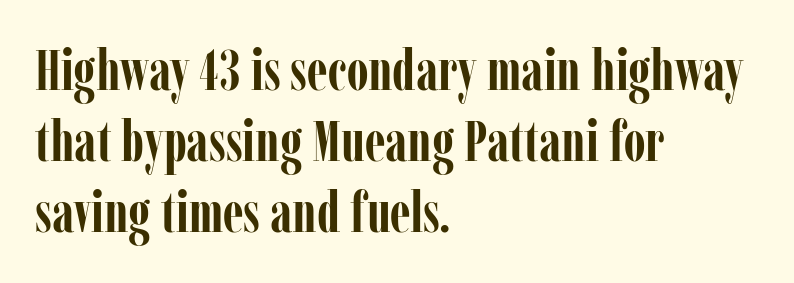
Q: Is the text bold? A: Yes.
Q: Is the text italic (slanted)? A: No, it is upright.
Q: Is the typeface a serif or a sans-serif typeface? A: Serif.
Q: Is the text underlined? A: No.
Q: How is the paragraph aligned? A: Left-aligned.
Q: Is the spacing between letters normal or unusually wide? A: Normal.
Q: Is the spacing between lines tight, normal or loose? A: Normal.
Q: Width (condensed, normal, or wide)? A: Condensed.
Q: Stroke contrast? A: Low.
Q: x-height? A: Medium.
Q: Monospaced? A: No.
